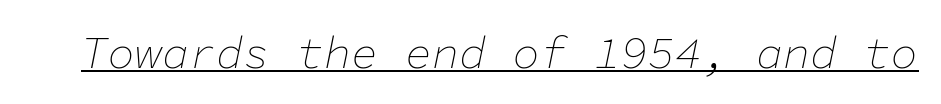
Q: Is the text bold? A: No.
Q: Is the text italic (slanted)? A: Yes, it leans right by about 11 degrees.
Q: Is the text underlined? A: Yes.
Q: Is the spacing between letters normal or unusually wide? A: Normal.
Q: Width (condensed, normal, or wide)? A: Normal.
Q: Stroke contrast? A: Low.
Q: x-height? A: Medium.
Q: Monospaced? A: Yes.
